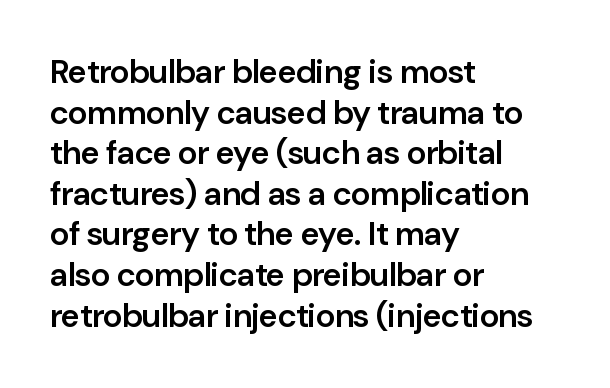
The image shows 33 px semibold sans-serif type, upright; set left-aligned, line spacing 1.23x, normal letter spacing, not underlined; low stroke contrast and a medium x-height.
